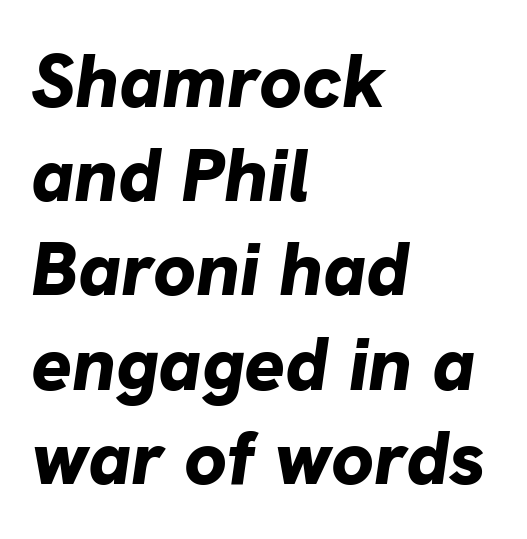
The image shows 76 px bold type, italic (leaning right); set left-aligned, line spacing 1.24x, normal letter spacing, not underlined; low stroke contrast and a medium x-height.
